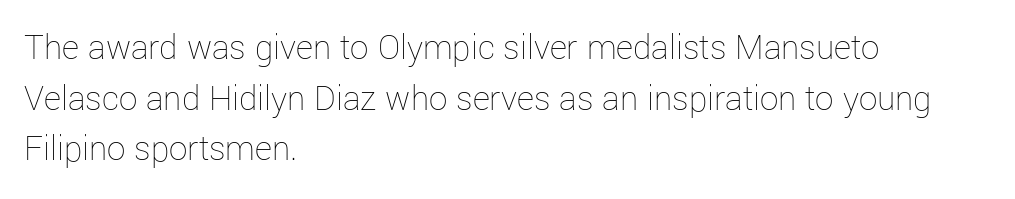
Ascenders rise straight up at ninety degrees. This sample uses plain, unmodified letter spacing. The gap between lines stays unmarked. Do the characters align in a grid? No, the font is proportional. Quick note: interline space is typical. Leftover space on each line is placed entirely after the last word.
